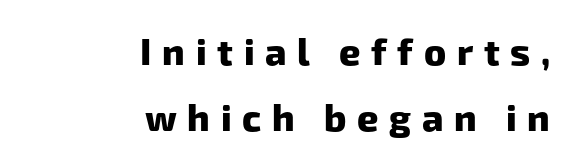
Q: Is the text bold? A: Yes.
Q: Is the typeface a serif or a sans-serif typeface? A: Sans-serif.
Q: Is the text underlined? A: No.
Q: How is the paragraph aligned? A: Right-aligned.
Q: Is the spacing between letters normal or unusually wide? A: Unusually wide.
Q: Width (condensed, normal, or wide)? A: Normal.
Q: Stroke contrast? A: Low.
Q: x-height? A: Medium.
Q: Monospaced? A: No.
